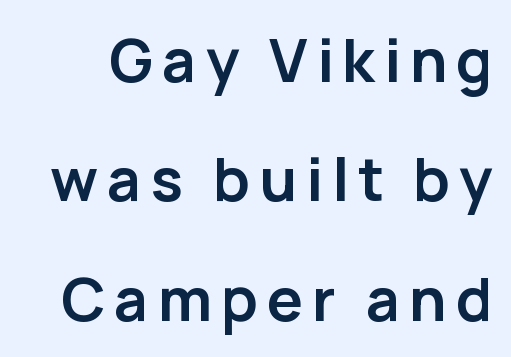
Q: Is the text bold? A: Yes.
Q: Is the text italic (slanted)? A: No, it is upright.
Q: Is the typeface a serif or a sans-serif typeface? A: Sans-serif.
Q: Is the text underlined? A: No.
Q: Is the spacing between lines tight, normal or loose? A: Loose.
Q: Width (condensed, normal, or wide)? A: Normal.
Q: Stroke contrast? A: Low.
Q: x-height? A: Medium.
Q: Monospaced? A: No.
